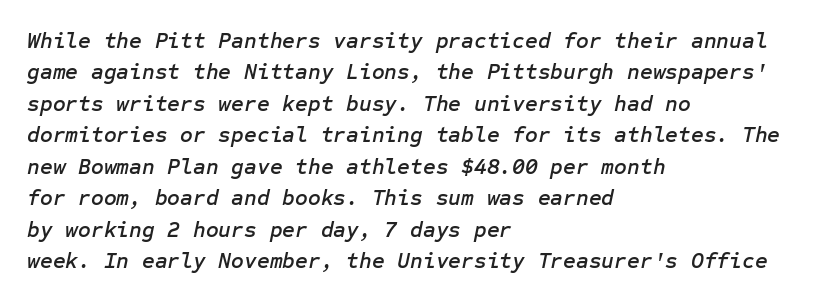
Words appear dense and cohesive because spacing is normal. The block of text has a typical density, with ordinary space between rows. In terms of posture, this sample is oblique. A student would call this left alignment; a typographer would say flush left, rag right.
